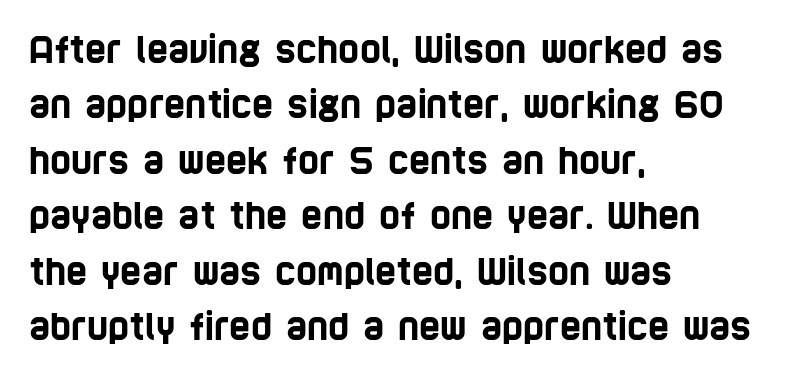
{"serif": "no", "width": "condensed", "stroke_contrast": "low", "x_height": "large", "monospaced": "no", "underline": "no", "align": "left", "line_spacing": "normal", "line_spacing_ratio": 1.54, "letter_spacing": "normal", "letter_spacing_em": 0.0, "glyph_px": 36}
